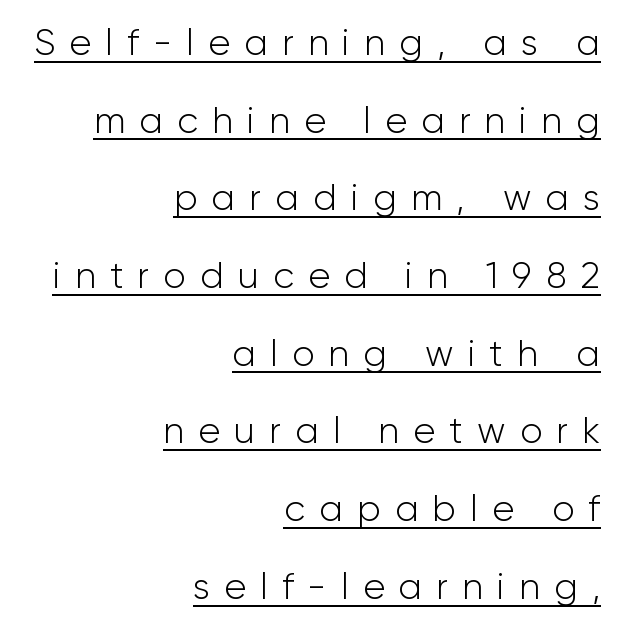
Substantial extra tracking has been applied to these lines. Each letter's strokes conclude bluntly, with no projecting serifs. Notice the wide empty band between every row — that's loose leading. Caption: lettering with a line underneath. Looks like regular typesetting: each glyph gets only the width it needs. Weight class: somewhere from thin through regular.
